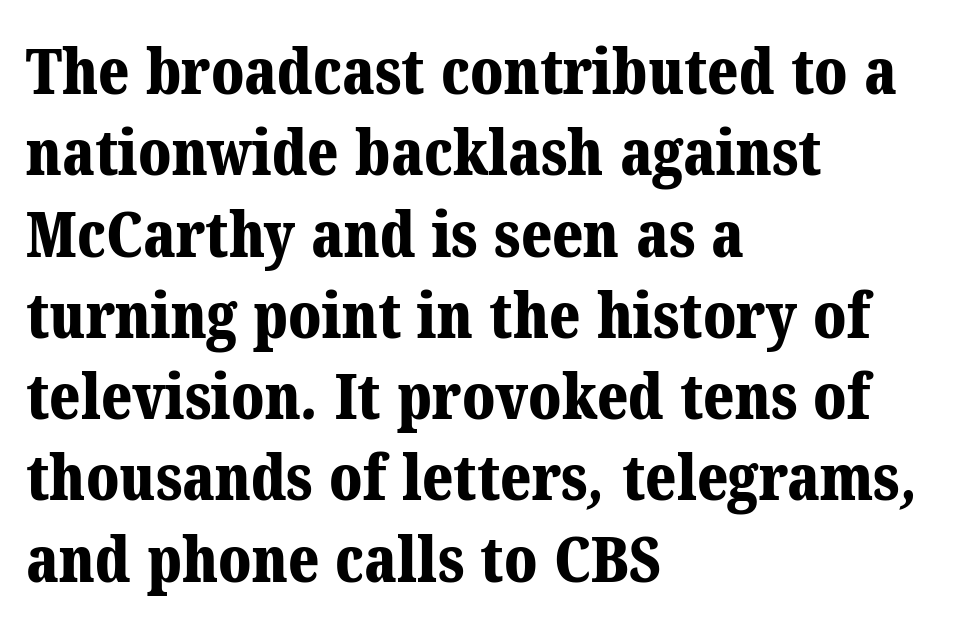
Q: Is the text bold? A: Yes.
Q: Is the typeface a serif or a sans-serif typeface? A: Serif.
Q: Is the text underlined? A: No.
Q: How is the paragraph aligned? A: Left-aligned.
Q: Is the spacing between letters normal or unusually wide? A: Normal.
Q: Is the spacing between lines tight, normal or loose? A: Normal.
Q: Width (condensed, normal, or wide)? A: Normal.
Q: Stroke contrast? A: Medium.
Q: x-height? A: Medium.
Q: Monospaced? A: No.
